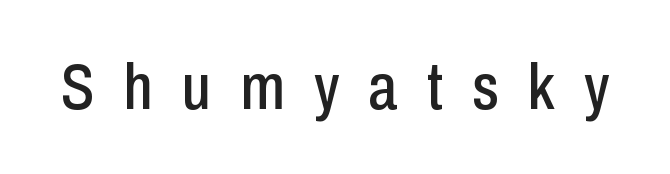
Look at the bottom of the vertical strokes: they stop flat, with no serifs. The type is letterspaced generously, with wide tracking. The type sits square on the baseline with zero lean. The letters advance in unequal steps, a hallmark of proportional type. Glance below the letters and you will spot only blank space.
